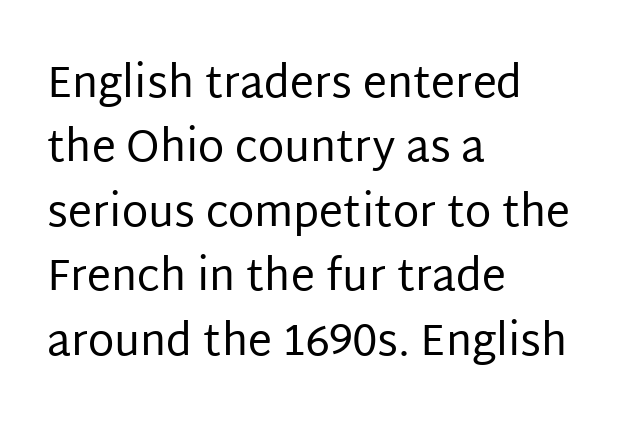
The image shows 43 px regular-weight sans-serif type, upright; set left-aligned, normal line spacing (1.5x), normal letter spacing, not underlined; low stroke contrast and a large x-height.
